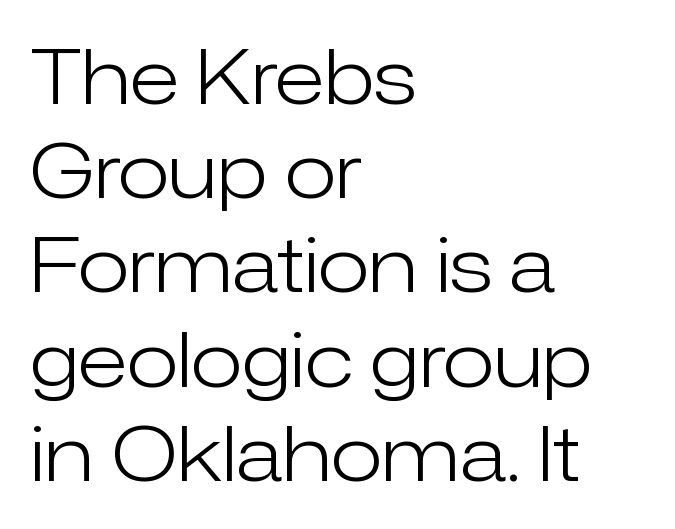
Q: Is the text bold? A: No.
Q: Is the text italic (slanted)? A: No, it is upright.
Q: Is the typeface a serif or a sans-serif typeface? A: Sans-serif.
Q: Is the text underlined? A: No.
Q: How is the paragraph aligned? A: Left-aligned.
Q: Is the spacing between letters normal or unusually wide? A: Normal.
Q: Width (condensed, normal, or wide)? A: Normal.
Q: Stroke contrast? A: Low.
Q: x-height? A: Medium.
Q: Monospaced? A: No.
